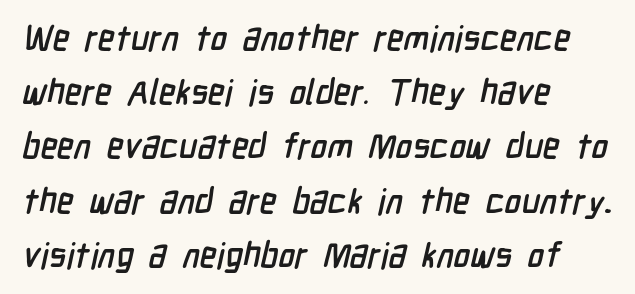
The image shows 35 px condensed sans-serif type; set left-aligned, normal line spacing (1.55x), normal letter spacing, not underlined; low stroke contrast and a medium x-height.
